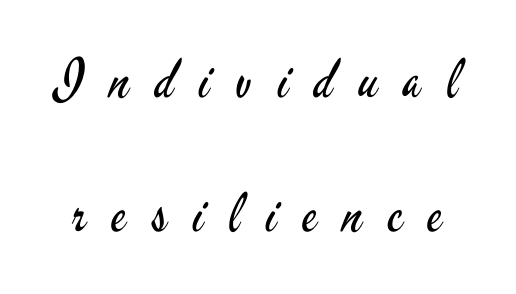
The image shows 54 px regular-weight, condensed sans-serif type; set loose line spacing (2.48x), unusually wide letter spacing (+0.48 em), not underlined; low stroke contrast and a small x-height.
